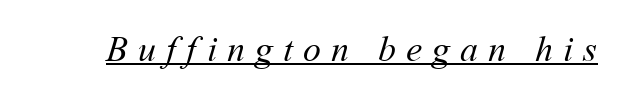
Q: Is the text bold? A: No.
Q: Is the text underlined? A: Yes.
Q: Is the spacing between letters normal or unusually wide? A: Unusually wide.
Q: Width (condensed, normal, or wide)? A: Normal.
Q: Stroke contrast? A: Medium.
Q: x-height? A: Medium.
Q: Monospaced? A: No.
